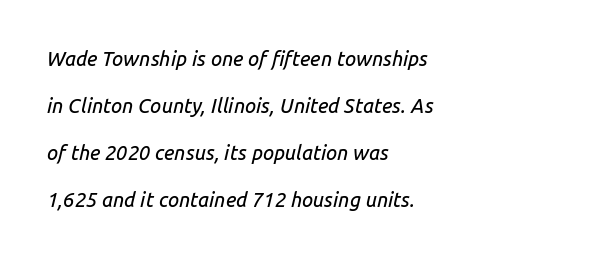
Casual observation: everything's shoved over to the left. Compared with typical body copy, the letter spacing here is the same. No word sits above an underline. The font's italic variant was chosen for this text. One glance says open: line gaps are wider than usual.
